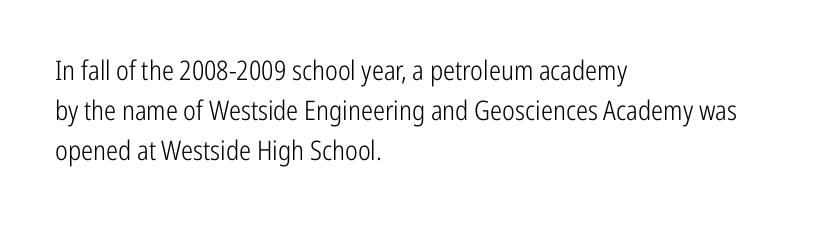
The paragraph shown leans on its left margin. Has an underline been added? It has not. The font's upright variant was chosen for this text. The cut favours lightness, reaching ordinary text weight at its darkest.
